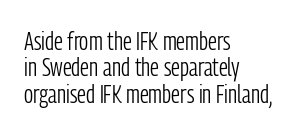
Ink coverage per letter is moderate at most. Vertically, the passage feels compressed, each row crowding the next. Any mark beneath the type? The region is blank. Is the block centered? No — it sits flush against the left margin.
